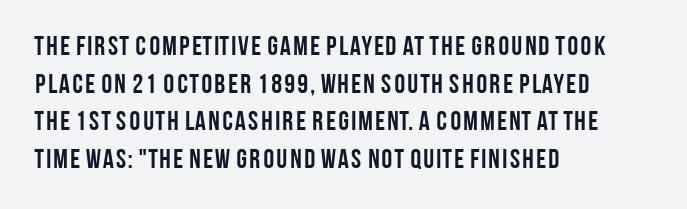
The image shows 27 px bold type, upright; set left-aligned, normal line spacing (1.39x), normal letter spacing, not underlined.
